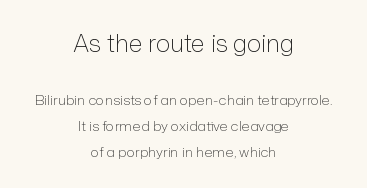
Note: larger setting up top, smaller setting below. The horizontal fit of the characters is conventional and even. Counters stay open thanks to moderate or lighter strokes. A typesetter would mark this as roman, not italic.
